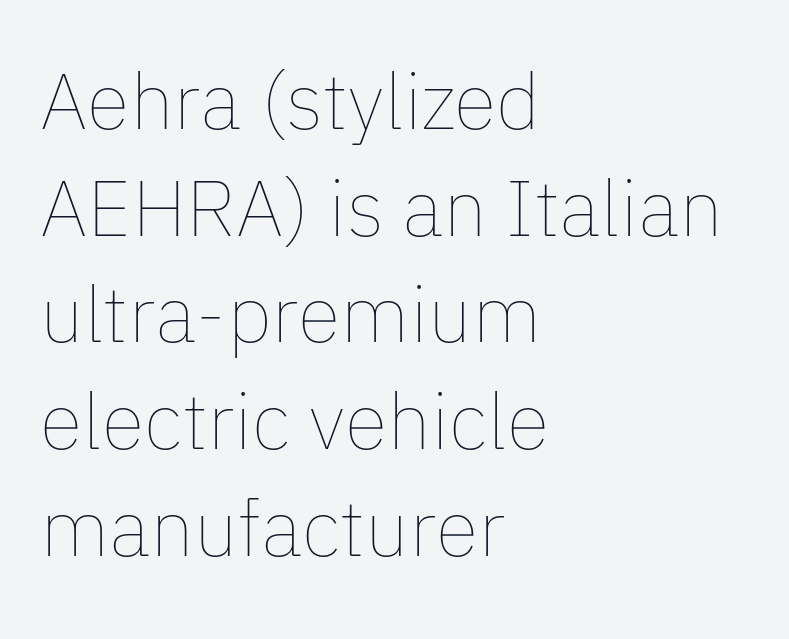
{"italic": "no", "bold": "no", "weight": "thin", "width": "normal", "stroke_contrast": "low", "x_height": "medium", "monospaced": "no", "underline": "no", "align": "left", "line_spacing": "normal", "line_spacing_ratio": 1.35, "letter_spacing": "normal", "letter_spacing_em": 0.0, "glyph_px": 79}
